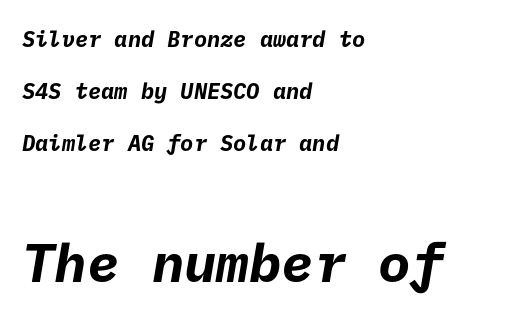
Q: Is the text bold? A: Yes.
Q: Is the typeface a serif or a sans-serif typeface? A: Sans-serif.
Q: Is the text underlined? A: No.
Q: How is the paragraph aligned? A: Left-aligned.
Q: Is the spacing between letters normal or unusually wide? A: Normal.
Q: Is the spacing between lines tight, normal or loose? A: Loose.
Q: Which block of text is set in a larger size, the first (top) or the second (bottom)? A: The second (bottom) one.
Q: Width (condensed, normal, or wide)? A: Normal.
Q: Stroke contrast? A: Low.
Q: x-height? A: Medium.
